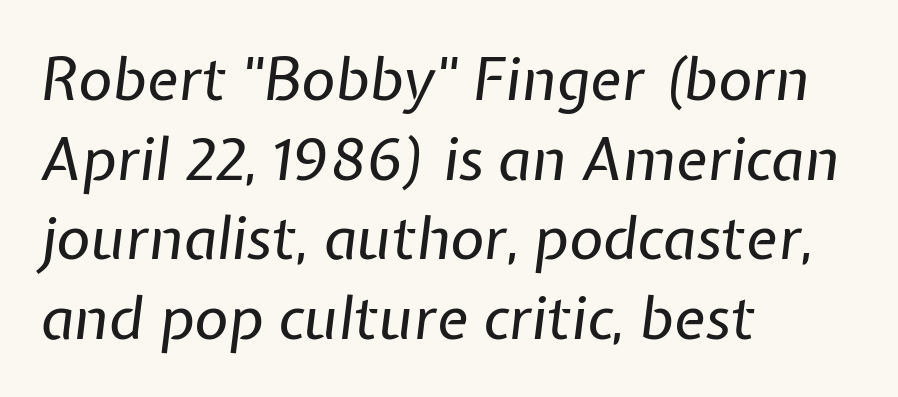
You could not count columns in this text — the font is proportionally spaced. Check under the words: just untouched page. Stroke thickness stays within the range of a standard reading face or lighter. Normally led — the rows are evenly, conventionally spaced. Nothing unusual about the tracking: characters are spaced as the font intends.
